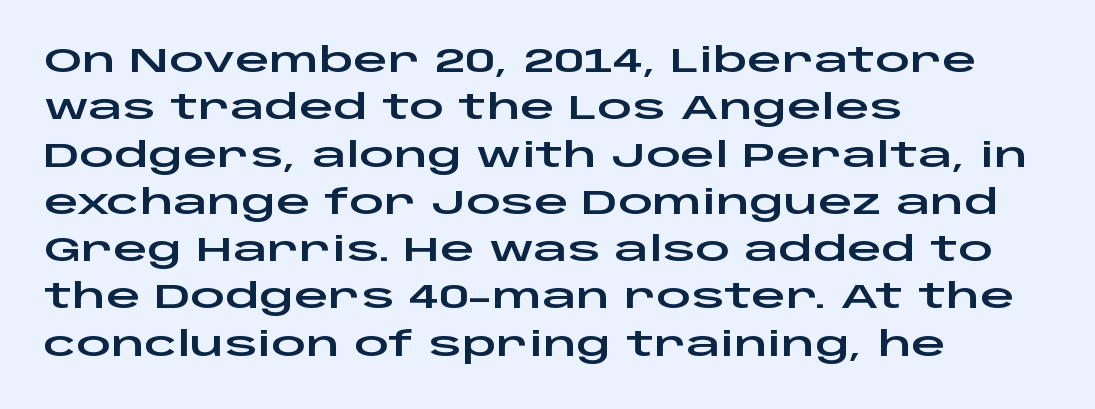
Line starts are locked; line ends wander. What stands out about the letter spacing? Nothing — it is the standard amount. These lines are composed in type without serifs. Is there any slant? The stems are plumb.
